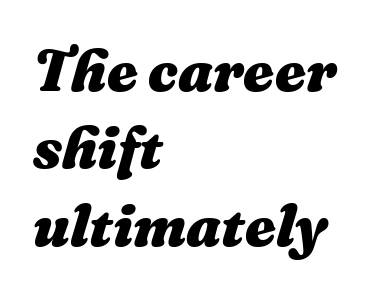
{"italic": "yes", "lean": "right", "slant_degrees": 16, "bold": "yes", "weight": "heavy", "width": "normal", "stroke_contrast": "medium", "x_height": "medium", "monospaced": "no", "underline": "no", "align": "left", "line_spacing": "normal", "line_spacing_ratio": 1.31, "letter_spacing": "normal", "letter_spacing_em": 0.0, "glyph_px": 59}
